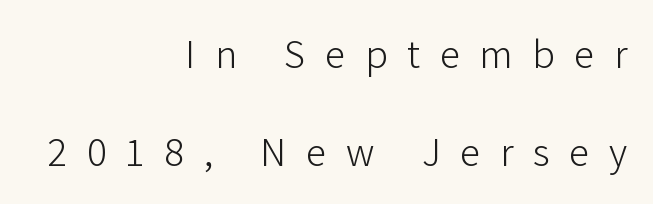
The specimen omits any rule beneath the text block's lines. Think of a printed novel: that variable character pitch is what you see here. What stands out about the letter spacing? Its width — letters are far apart. Are there feet on the stems? There aren't — it's a sans.
